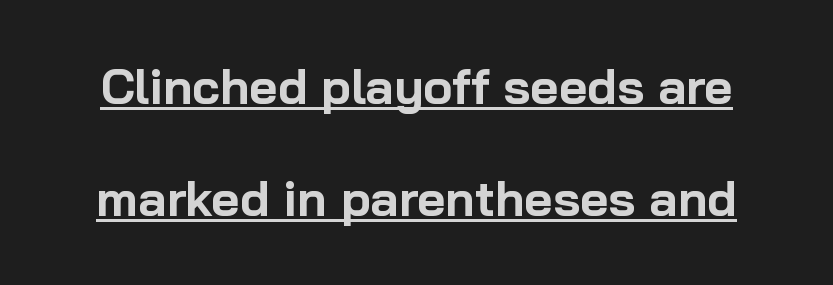
Typographic density is high because the face is bold. The letterforms sit shoulder to shoulder at normal distance. Reading down the column, the eye jumps a long way to each next line. Notice how a bar underscores the lettering throughout. Serif or sans? Sans — the stroke terminals are bare.
